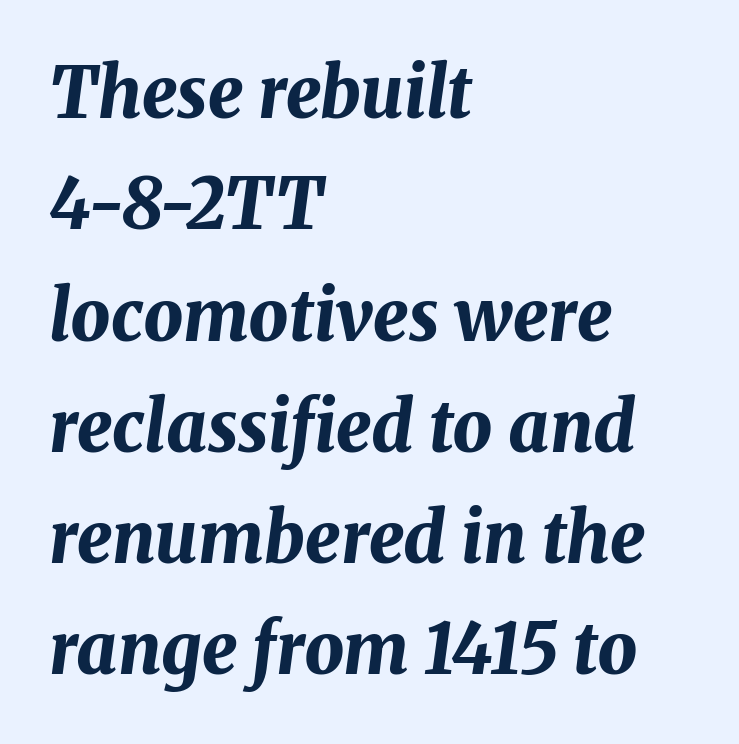
The image shows 70 px bold type, italic (leaning right); set left-aligned, normal line spacing (1.59x), normal letter spacing, not underlined; medium stroke contrast and a medium x-height.
